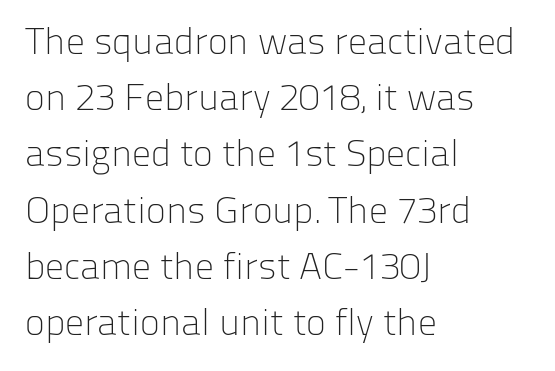
{"serif": "no", "italic": "no", "bold": "no", "weight": "light", "width": "normal", "stroke_contrast": "low", "x_height": "medium", "monospaced": "no", "underline": "no", "align": "left", "line_spacing": "normal", "line_spacing_ratio": 1.48, "letter_spacing": "normal", "letter_spacing_em": 0.0, "glyph_px": 38}
